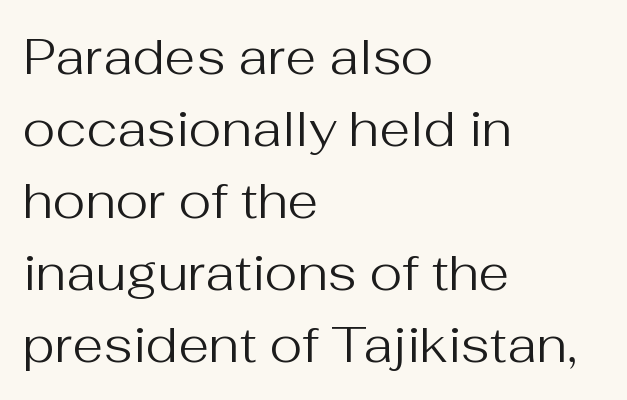
{"serif": "no", "italic": "no", "bold": "no", "weight": "regular", "width": "normal", "stroke_contrast": "medium", "x_height": "medium", "monospaced": "no", "underline": "no", "align": "left", "line_spacing": "normal", "line_spacing_ratio": 1.44, "letter_spacing": "normal", "letter_spacing_em": 0.0, "glyph_px": 50}
